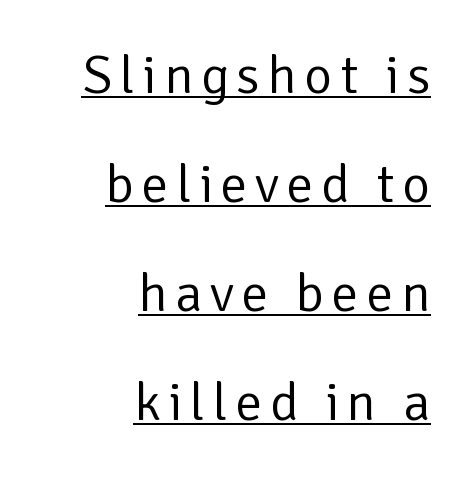
Q: Is the text bold? A: No.
Q: Is the text italic (slanted)? A: No, it is upright.
Q: Is the typeface a serif or a sans-serif typeface? A: Sans-serif.
Q: Is the text underlined? A: Yes.
Q: How is the paragraph aligned? A: Right-aligned.
Q: Is the spacing between lines tight, normal or loose? A: Loose.
Q: Width (condensed, normal, or wide)? A: Normal.
Q: Stroke contrast? A: Low.
Q: x-height? A: Medium.
Q: Monospaced? A: No.
